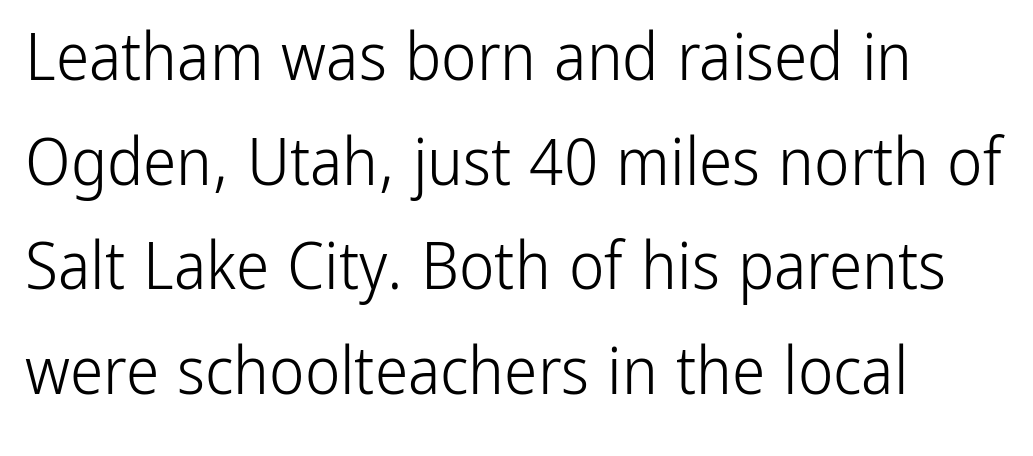
The compositor pushed each line to the left boundary. Examine the stroke ends and you'll find no serifs. Notice how descenders clear the ascenders below comfortably — that's standard leading. A quiet, ordinary-to-light weight characterises the typeface. Proportional: the letters do not fall into vertical columns. Check under the words: just untouched page.
